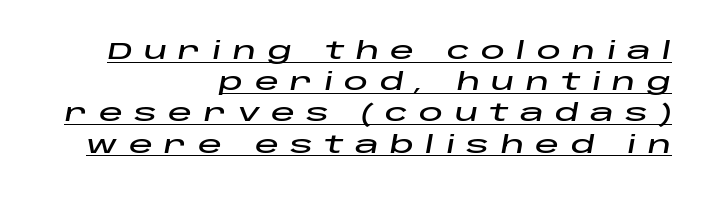
Q: Is the text italic (slanted)? A: Yes, it leans right by about 10 degrees.
Q: Is the text underlined? A: Yes.
Q: How is the paragraph aligned? A: Right-aligned.
Q: Is the spacing between letters normal or unusually wide? A: Unusually wide.
Q: Is the spacing between lines tight, normal or loose? A: Normal.
